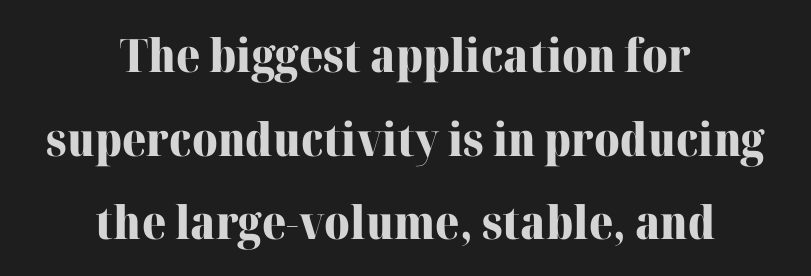
{"serif": "yes", "italic": "no", "bold": "yes", "weight": "heavy", "width": "normal", "stroke_contrast": "high", "x_height": "medium", "monospaced": "no", "underline": "no", "align": "center", "line_spacing_ratio": 1.82, "letter_spacing": "normal", "letter_spacing_em": 0.0, "glyph_px": 46}
